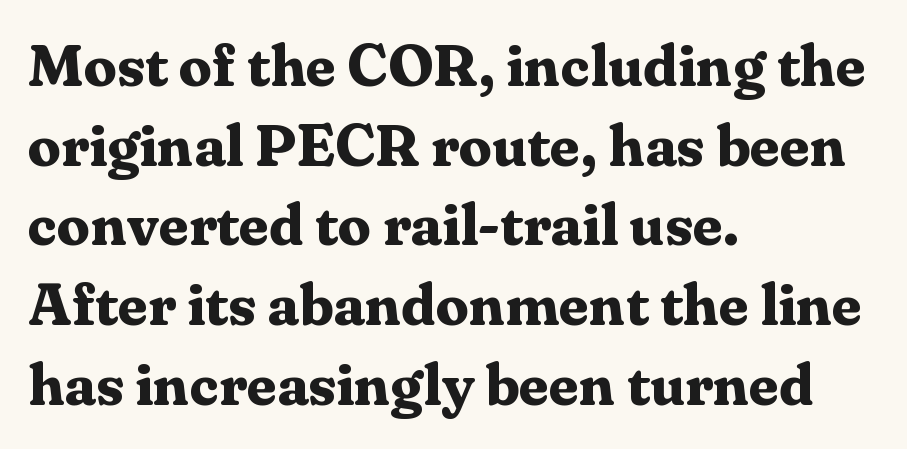
Q: Is the text bold? A: Yes.
Q: Is the text italic (slanted)? A: No, it is upright.
Q: Is the typeface a serif or a sans-serif typeface? A: Serif.
Q: Is the text underlined? A: No.
Q: How is the paragraph aligned? A: Left-aligned.
Q: Is the spacing between letters normal or unusually wide? A: Normal.
Q: Is the spacing between lines tight, normal or loose? A: Normal.
Q: Width (condensed, normal, or wide)? A: Normal.
Q: Stroke contrast? A: Medium.
Q: x-height? A: Medium.
Q: Monospaced? A: No.
